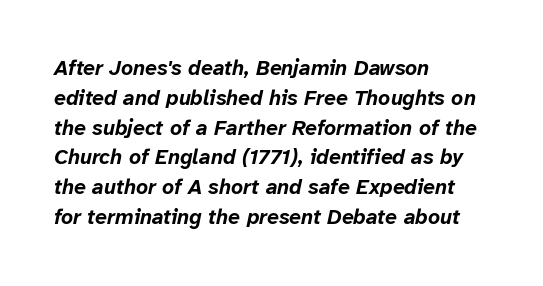
{"italic": "yes", "lean": "right", "slant_degrees": 12, "bold": "yes", "underline": "no", "align": "left", "line_spacing": "normal", "line_spacing_ratio": 1.42, "letter_spacing": "normal", "letter_spacing_em": 0.0, "glyph_px": 21}
